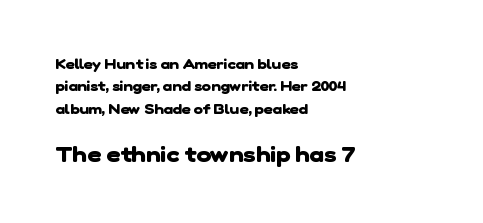
{"bold": "yes", "underline": "no", "align": "left", "line_spacing": "normal", "line_spacing_ratio": 1.6, "letter_spacing": "normal", "letter_spacing_em": 0.0, "larger_block": "second", "size_ratio": 1.57, "glyph_px": 22}
